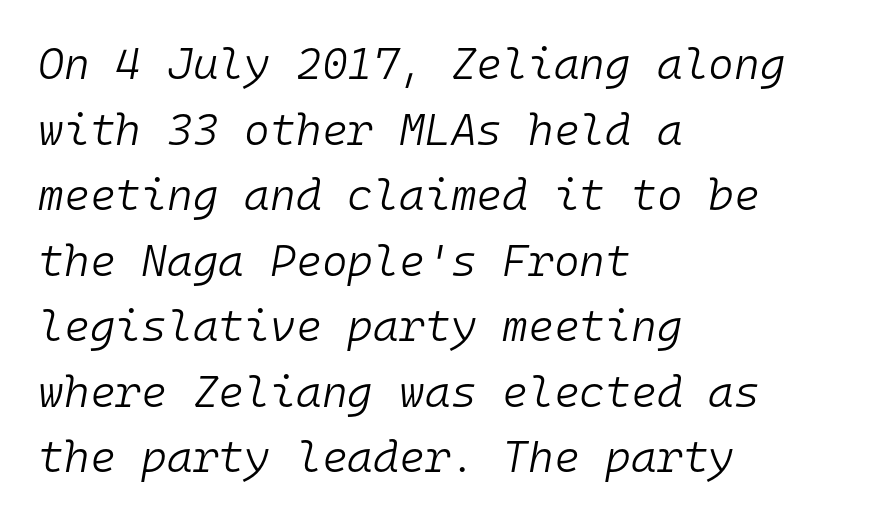
The image shows 44 px light type, italic (leaning right), monospaced; set left-aligned, normal line spacing (1.49x), normal letter spacing, not underlined; low stroke contrast and a medium x-height.
